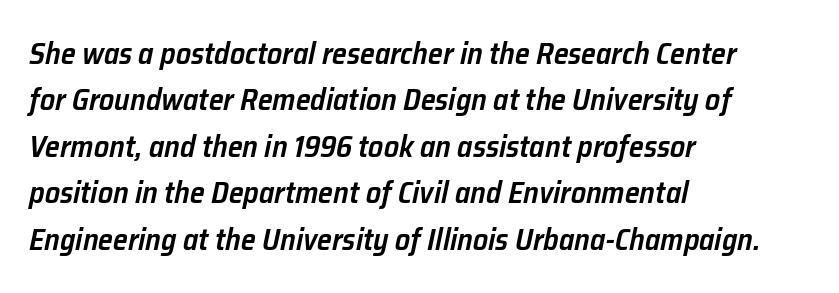
Yep, that's italic — everything's leaning. Interline gaps are of average width in this sample. Lines of text with bare space underneath. Visually the block forms a straight wall on the left and a jagged coastline on the right. The rendering uses natural spacing where letterforms have individual widths.
